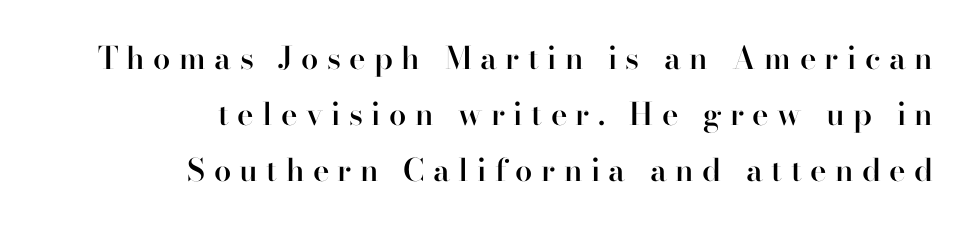
{"serif": "yes", "italic": "no", "bold": "semi", "weight": "semibold", "width": "normal", "stroke_contrast": "high", "x_height": "small", "monospaced": "no", "underline": "no", "align": "right", "line_spacing_ratio": 1.8, "letter_spacing": "wide", "letter_spacing_em": 0.27, "glyph_px": 31}
